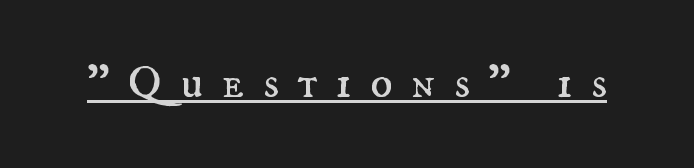
Q: Is the text bold? A: No.
Q: Is the text italic (slanted)? A: No, it is upright.
Q: Is the text underlined? A: Yes.
Q: Is the spacing between letters normal or unusually wide? A: Unusually wide.
Q: Width (condensed, normal, or wide)? A: Normal.
Q: Stroke contrast? A: Medium.
Q: x-height? A: Small.
Q: Monospaced? A: No.
